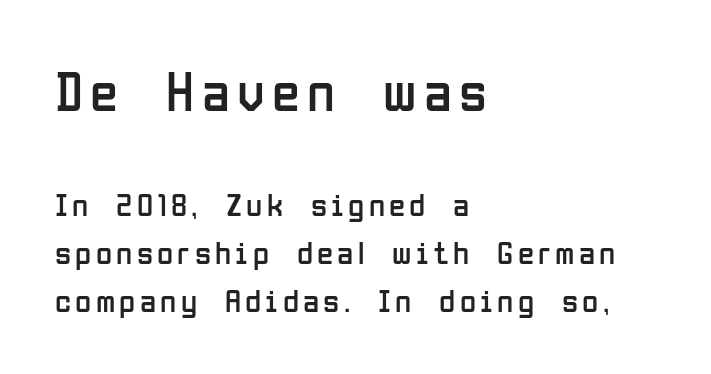
{"serif": "no", "italic": "no", "bold": "no", "weight": "regular", "width": "condensed", "stroke_contrast": "low", "x_height": "medium", "monospaced": "no", "underline": "no", "align": "left", "line_spacing": "normal", "line_spacing_ratio": 1.45, "larger_block": "first", "size_ratio": 1.73, "glyph_px": 57}
